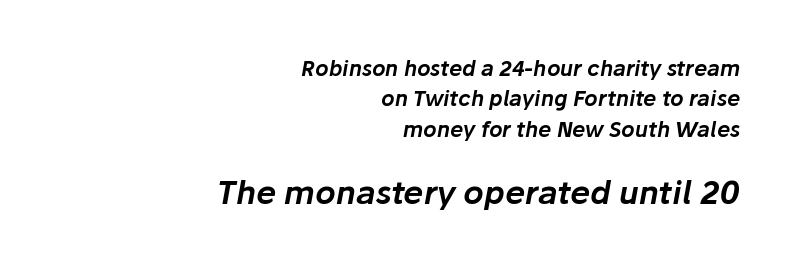
{"italic": "yes", "lean": "right", "slant_degrees": 10, "width": "normal", "stroke_contrast": "low", "x_height": "medium", "monospaced": "no", "underline": "no", "align": "right", "line_spacing": "normal", "line_spacing_ratio": 1.45, "letter_spacing": "normal", "letter_spacing_em": 0.0, "larger_block": "second", "size_ratio": 1.52, "glyph_px": 32}
